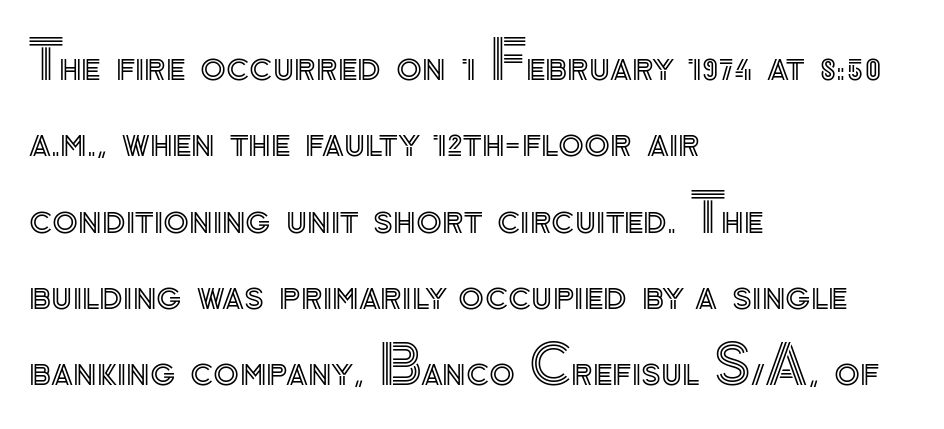
The image shows 53 px text type, upright; set left-aligned, normal line spacing (1.44x), normal letter spacing, not underlined; a small x-height.
